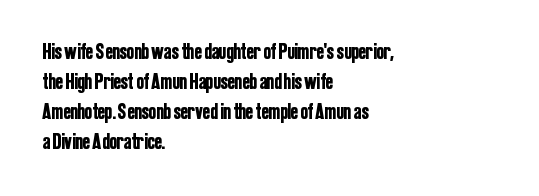
Q: Is the text italic (slanted)? A: No, it is upright.
Q: Is the text underlined? A: No.
Q: How is the paragraph aligned? A: Left-aligned.
Q: Is the spacing between letters normal or unusually wide? A: Normal.
Q: Is the spacing between lines tight, normal or loose? A: Normal.
